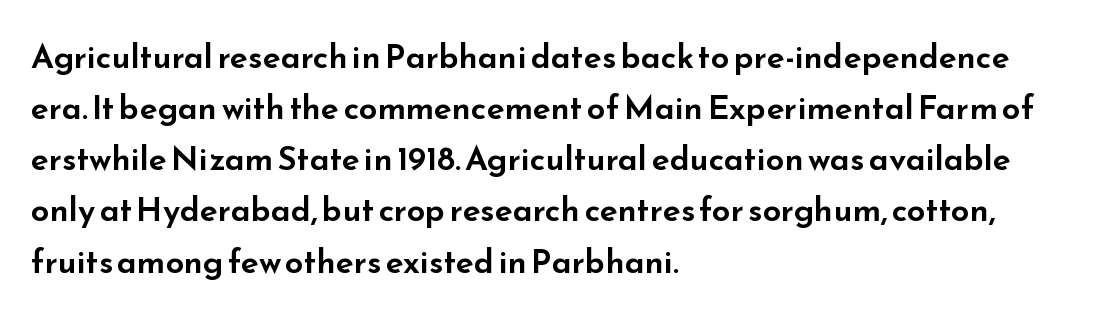
Layout note: lines flush left. Spacing verdict: proportional, widths tailored to each character. The font's upright variant was chosen for this text. Inter-character spacing is left at the font's built-in metrics. Type style note: lacks serifs. The space directly below the letters is spotless.
